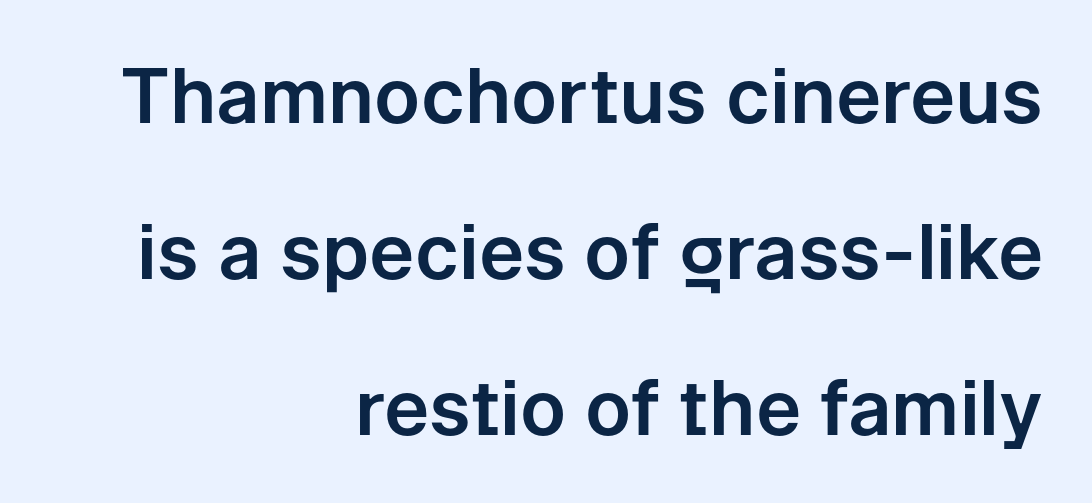
The image shows 76 px sans-serif type, upright; set right-aligned, loose line spacing (2.05x), normal letter spacing, not underlined; low stroke contrast and a medium x-height.
